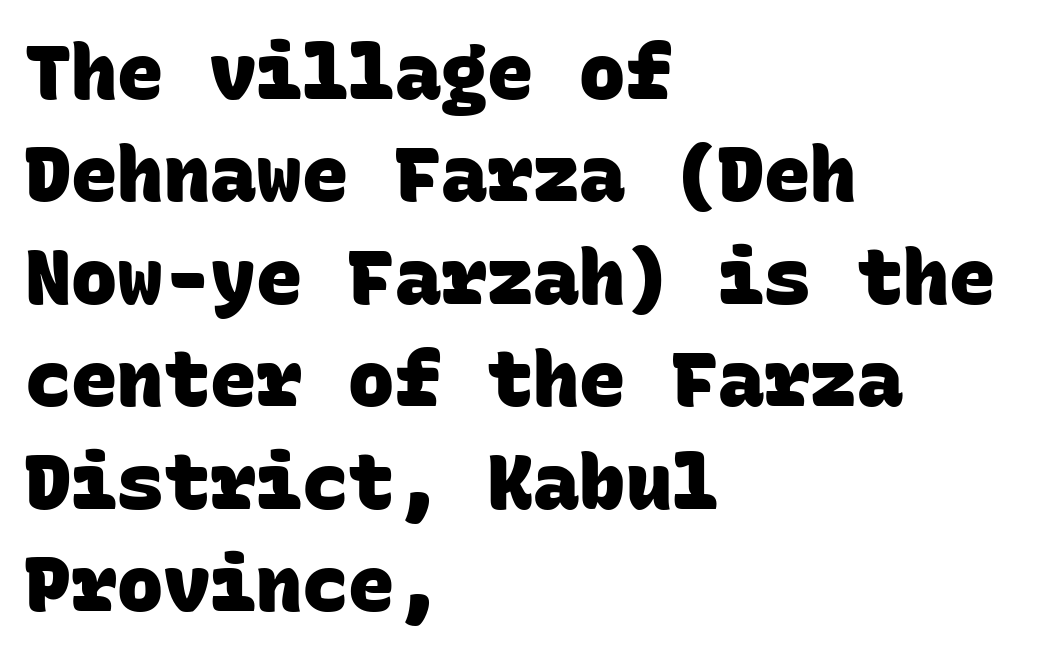
The image shows 77 px heavy sans-serif type, monospaced; set left-aligned, normal line spacing (1.33x), normal letter spacing, not underlined; low stroke contrast and a large x-height.
